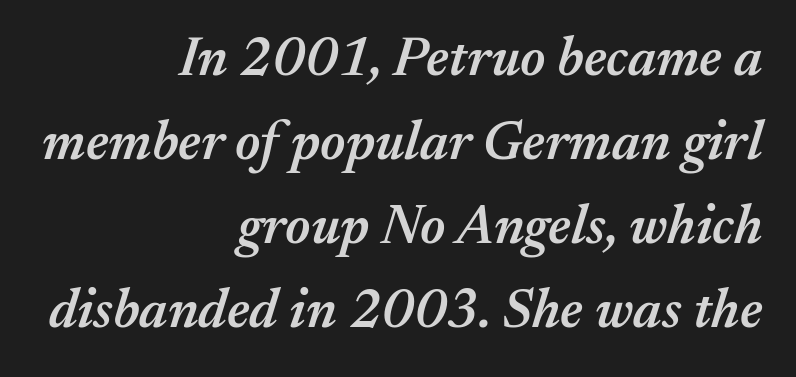
Q: Is the text bold? A: Semi-bold.
Q: Is the text italic (slanted)? A: Yes, it leans right by about 17 degrees.
Q: Is the text underlined? A: No.
Q: How is the paragraph aligned? A: Right-aligned.
Q: Is the spacing between letters normal or unusually wide? A: Normal.
Q: Is the spacing between lines tight, normal or loose? A: Normal.
Q: Width (condensed, normal, or wide)? A: Normal.
Q: Stroke contrast? A: Medium.
Q: x-height? A: Medium.
Q: Monospaced? A: No.
